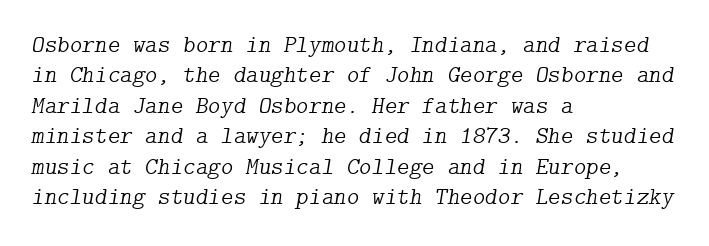
The image shows 24 px text type, italic (leaning right); set left-aligned, normal line spacing (1.27x), normal letter spacing, not underlined.
